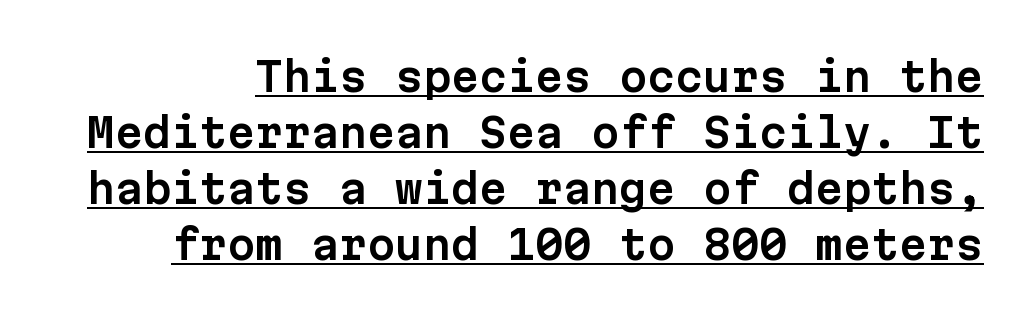
Classification — sans serif. The face used here is monospaced, like something from a code editor. The face used here appears with an underline applied. The rendering uses a moderate line-height, typical for paragraphs. This sample uses plain, unmodified letter spacing. Style check: upright.
